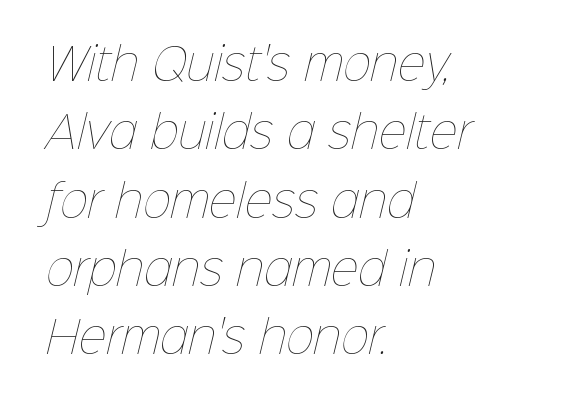
Q: Is the text bold? A: No.
Q: Is the text underlined? A: No.
Q: How is the paragraph aligned? A: Left-aligned.
Q: Is the spacing between letters normal or unusually wide? A: Normal.
Q: Is the spacing between lines tight, normal or loose? A: Normal.
Q: Width (condensed, normal, or wide)? A: Normal.
Q: Stroke contrast? A: Low.
Q: x-height? A: Medium.
Q: Monospaced? A: No.
